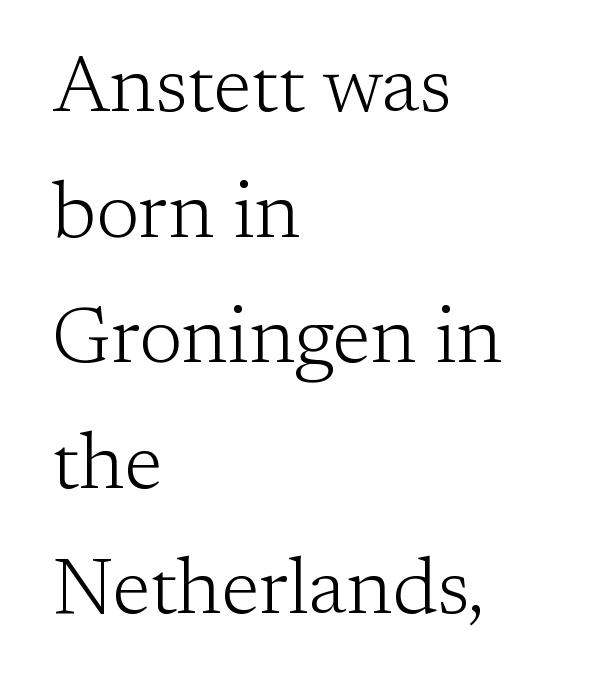
Q: Is the text bold? A: No.
Q: Is the text italic (slanted)? A: No, it is upright.
Q: Is the typeface a serif or a sans-serif typeface? A: Serif.
Q: Is the text underlined? A: No.
Q: How is the paragraph aligned? A: Left-aligned.
Q: Is the spacing between letters normal or unusually wide? A: Normal.
Q: Is the spacing between lines tight, normal or loose? A: Normal.
Q: Width (condensed, normal, or wide)? A: Normal.
Q: Stroke contrast? A: Low.
Q: x-height? A: Medium.
Q: Monospaced? A: No.
